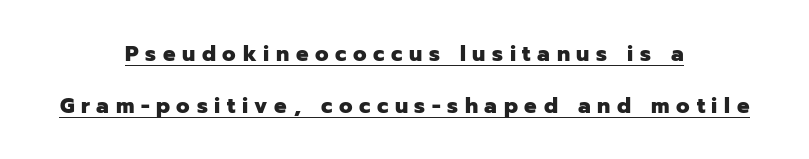
{"italic": "no", "bold": "yes", "underline": "yes", "align": "center", "line_spacing": "loose", "line_spacing_ratio": 2.35, "letter_spacing": "wide", "letter_spacing_em": 0.3, "glyph_px": 22}
